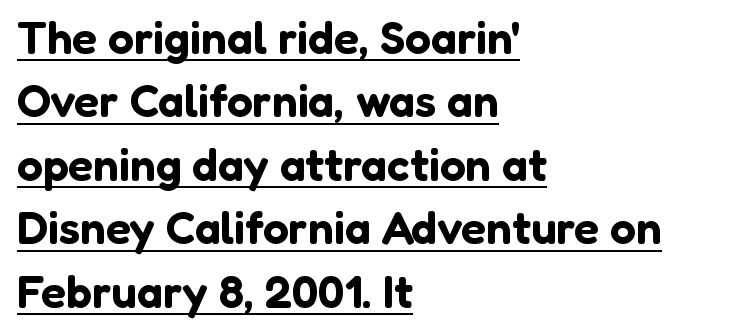
{"serif": "no", "italic": "no", "width": "normal", "stroke_contrast": "low", "x_height": "medium", "monospaced": "no", "underline": "yes", "align": "left", "line_spacing": "normal", "line_spacing_ratio": 1.38, "letter_spacing": "normal", "letter_spacing_em": 0.0, "glyph_px": 46}
